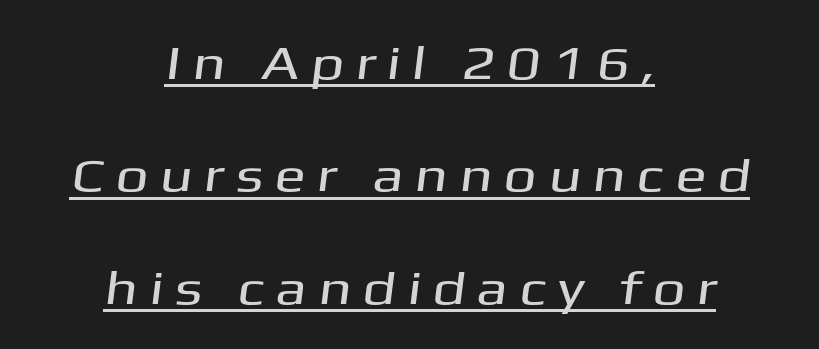
The image shows 47 px wide sans-serif type; set centered, loose line spacing (2.39x), unusually wide letter spacing (+0.23 em), underlined; medium stroke contrast and a medium x-height.
